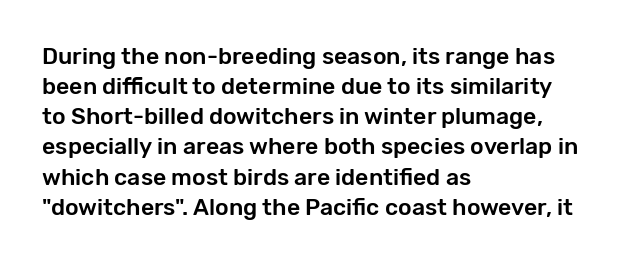
The ragged edge is on the right, which tells us the setting is flush left. What's the leading like? Ordinary, nothing unusual. Posture: straight, roman, zero tilt. The face used here is rendered with its standard letterfit. Letters rest on an invisible, unmarked baseline.
